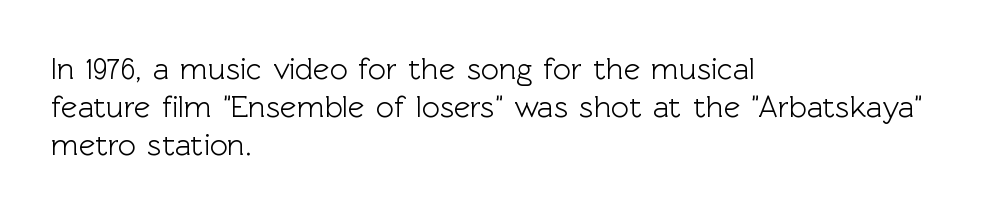
Ascenders rise straight up at ninety degrees. Any mark beneath the type? The region is blank. Do the characters align in a grid? No, the font is proportional. A sans-serif font was chosen for this passage. Every row of glyphs begins at an identical x-position on the left. Nobody touched the tracking dial on this one.
